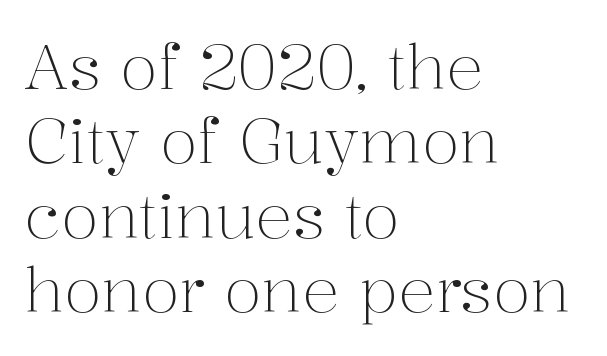
Q: Is the text bold? A: No.
Q: Is the text italic (slanted)? A: No, it is upright.
Q: Is the typeface a serif or a sans-serif typeface? A: Serif.
Q: Is the text underlined? A: No.
Q: How is the paragraph aligned? A: Left-aligned.
Q: Is the spacing between letters normal or unusually wide? A: Normal.
Q: Width (condensed, normal, or wide)? A: Normal.
Q: Stroke contrast? A: Medium.
Q: x-height? A: Medium.
Q: Monospaced? A: No.
